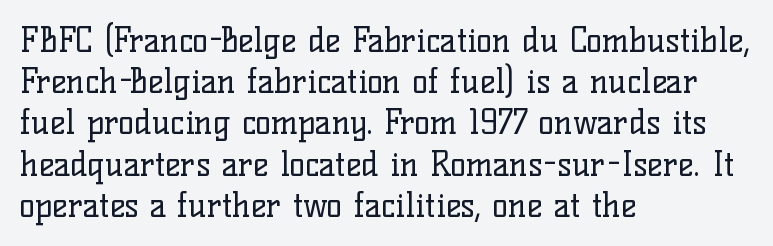
The image shows 33 px regular-weight serif type, upright; set left-aligned, normal line spacing (1.25x), normal letter spacing, not underlined; low stroke contrast and a medium x-height.
